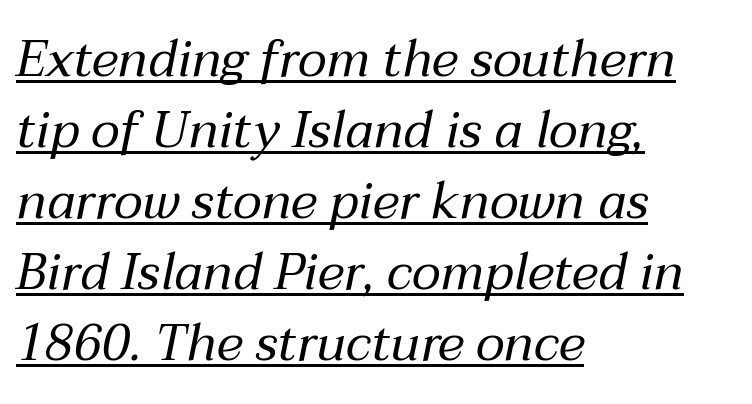
The image shows 51 px regular-weight type, italic (leaning right); set left-aligned, normal line spacing (1.39x), normal letter spacing, underlined; medium stroke contrast and a medium x-height.
